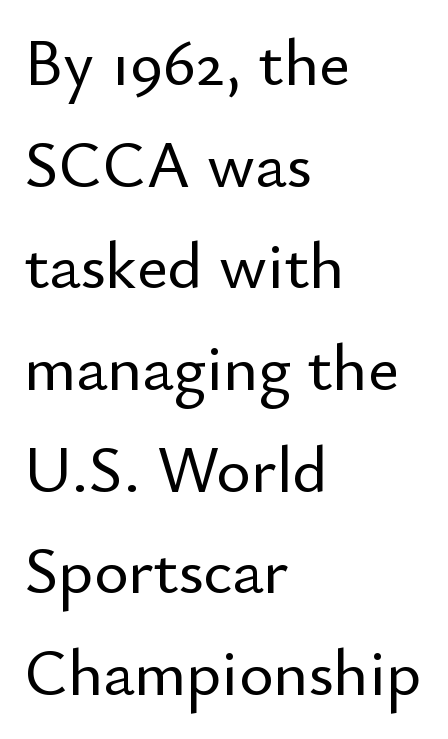
{"serif": "no", "italic": "no", "width": "normal", "stroke_contrast": "low", "x_height": "small", "monospaced": "no", "underline": "no", "align": "left", "line_spacing": "normal", "line_spacing_ratio": 1.54, "letter_spacing": "normal", "letter_spacing_em": 0.0, "glyph_px": 66}
